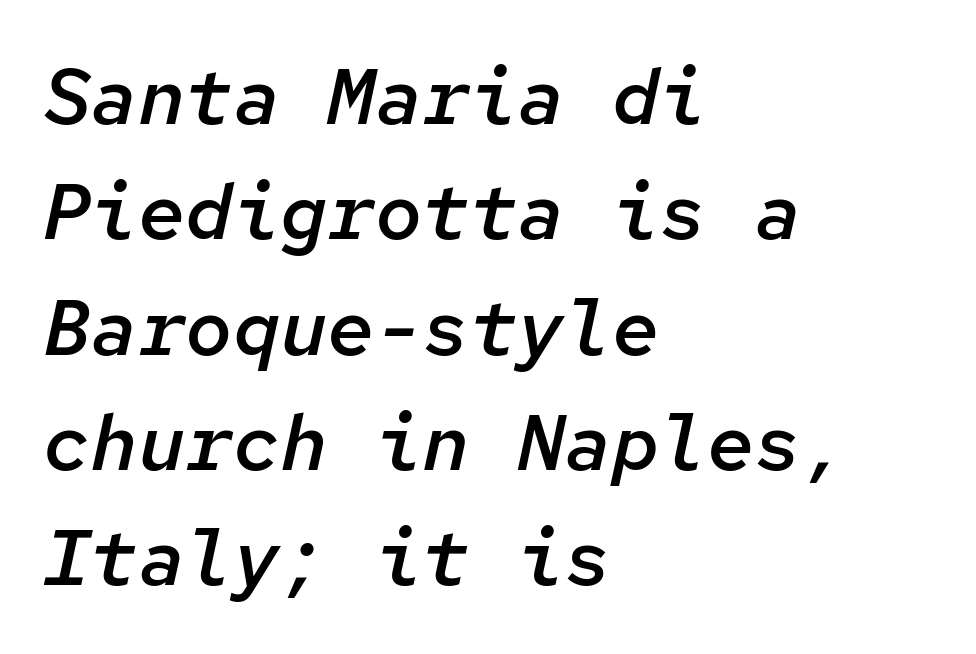
{"italic": "yes", "lean": "right", "slant_degrees": 12, "bold": "semi", "weight": "semibold", "width": "normal", "stroke_contrast": "low", "x_height": "medium", "monospaced": "yes", "underline": "no", "align": "left", "line_spacing": "normal", "line_spacing_ratio": 1.46, "letter_spacing": "normal", "letter_spacing_em": 0.0, "glyph_px": 79}
